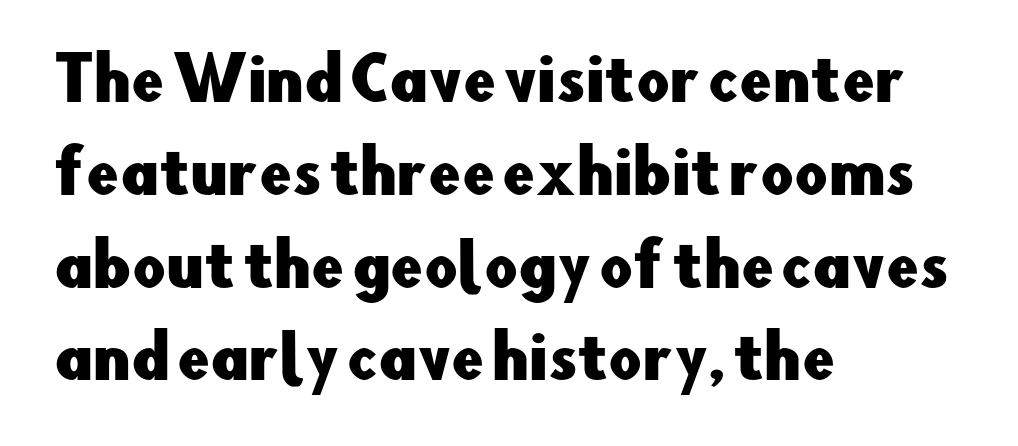
I'd call this a sans setting — the letters go barefoot. You could not count columns in this text — the font is proportionally spaced. Students, note that the glyphs here touch the page at normal intervals. Underline: absent. Ordinary non-slanted type is in use. A normal amount of white space separates one row of letters from the next.
